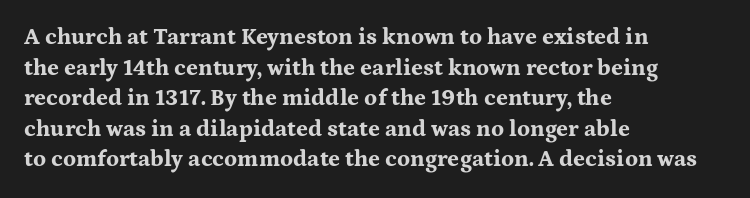
{"italic": "no", "bold": "yes", "underline": "no", "align": "left", "line_spacing": "normal", "line_spacing_ratio": 1.33, "letter_spacing": "normal", "letter_spacing_em": 0.0, "glyph_px": 23}
